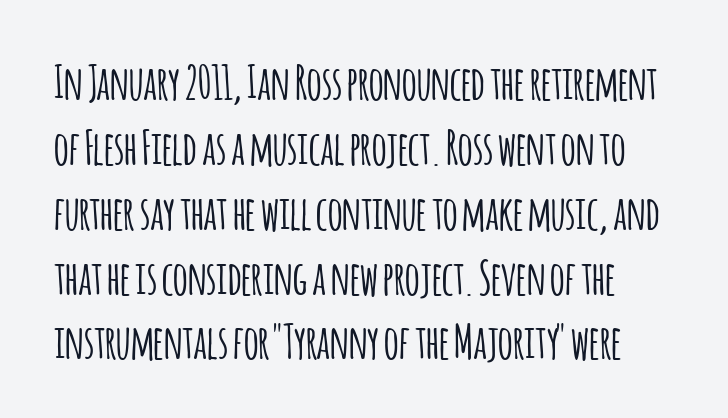
These lines are composed in type without serifs. Glyph-to-glyph distance matches everyday printed text. The gap between lines stays unmarked. The face used here is proportionally spaced, like ordinary book or web type.
